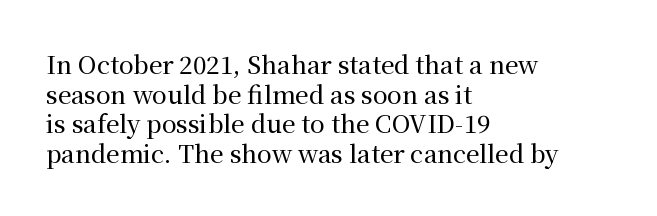
The image shows 24 px text type, upright; set left-aligned, line spacing 1.23x, normal letter spacing, not underlined.
